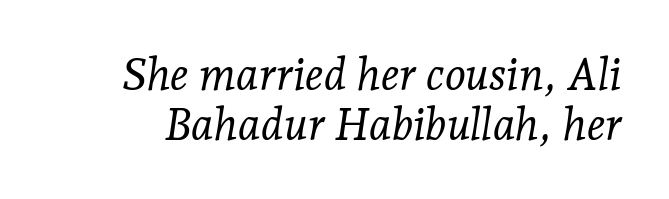
Q: Is the text bold? A: No.
Q: Is the text italic (slanted)? A: Yes, it leans right by about 7 degrees.
Q: Is the typeface a serif or a sans-serif typeface? A: Serif.
Q: Is the text underlined? A: No.
Q: Is the spacing between letters normal or unusually wide? A: Normal.
Q: Is the spacing between lines tight, normal or loose? A: Tight.
Q: Width (condensed, normal, or wide)? A: Normal.
Q: Stroke contrast? A: Low.
Q: x-height? A: Medium.
Q: Monospaced? A: No.
